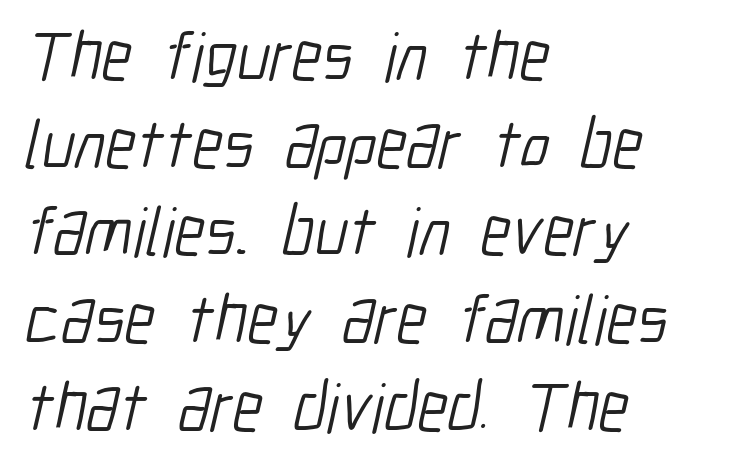
The letters advance in unequal steps, a hallmark of proportional type. The typesetting does not lean heavy: it is not bold. Does the type have serifs? No, each stem ends abruptly. Underlining? Definitely not there. In terms of letterspacing, this is plain default setting. Regarding leading, the lines here are spaced in the standard way.
